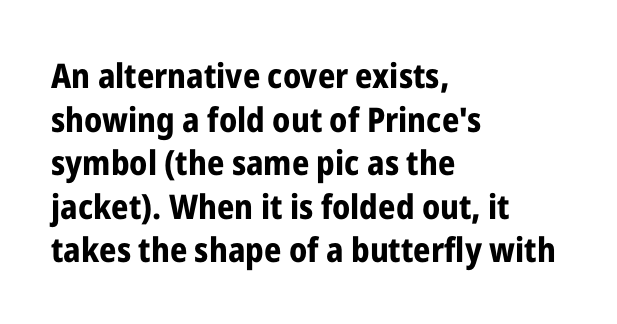
{"serif": "no", "italic": "no", "bold": "yes", "weight": "bold", "width": "condensed", "stroke_contrast": "low", "x_height": "medium", "monospaced": "no", "underline": "no", "align": "left", "line_spacing": "normal", "line_spacing_ratio": 1.28, "letter_spacing": "normal", "letter_spacing_em": 0.0, "glyph_px": 34}
